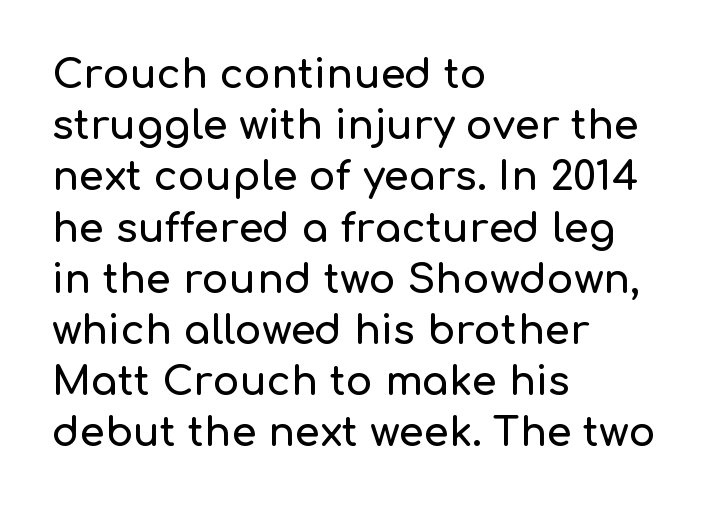
The image shows 40 px sans-serif type, upright; set left-aligned, normal line spacing (1.28x), normal letter spacing, not underlined; low stroke contrast and a medium x-height.
